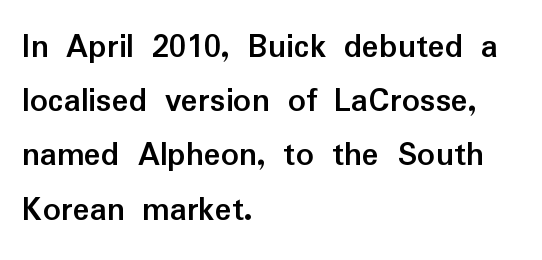
The image shows 35 px semibold sans-serif type, upright; set left-aligned, normal line spacing (1.55x), normal letter spacing, not underlined; low stroke contrast and a medium x-height.
